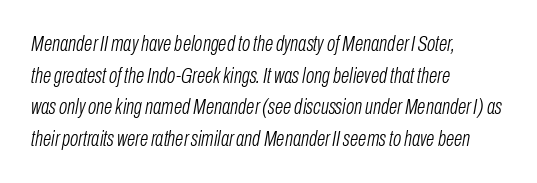
Q: Is the text bold? A: No.
Q: Is the text italic (slanted)? A: Yes, it leans right by about 10 degrees.
Q: Is the text underlined? A: No.
Q: How is the paragraph aligned? A: Left-aligned.
Q: Is the spacing between letters normal or unusually wide? A: Normal.
Q: Is the spacing between lines tight, normal or loose? A: Normal.
